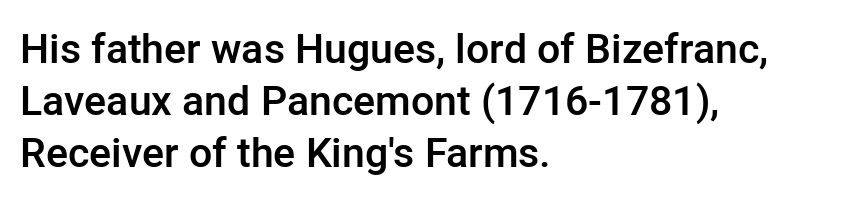
{"serif": "no", "italic": "no", "bold": "semi", "weight": "semibold", "width": "normal", "stroke_contrast": "low", "x_height": "medium", "monospaced": "no", "underline": "no", "align": "left", "line_spacing": "normal", "line_spacing_ratio": 1.27, "letter_spacing": "normal", "letter_spacing_em": 0.0, "glyph_px": 41}
